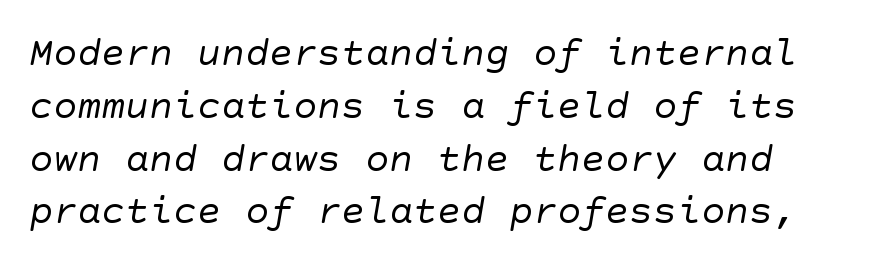
Q: Is the text bold? A: No.
Q: Is the typeface a serif or a sans-serif typeface? A: Sans-serif.
Q: Is the text underlined? A: No.
Q: How is the paragraph aligned? A: Left-aligned.
Q: Is the spacing between letters normal or unusually wide? A: Normal.
Q: Is the spacing between lines tight, normal or loose? A: Normal.
Q: Width (condensed, normal, or wide)? A: Normal.
Q: Stroke contrast? A: Low.
Q: x-height? A: Large.
